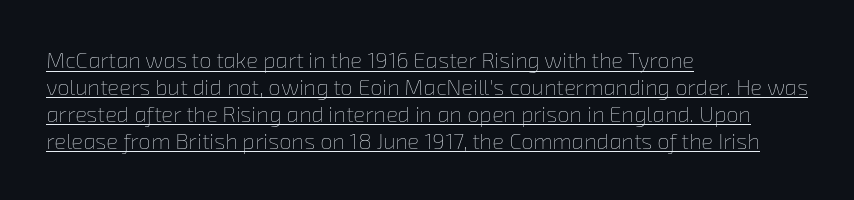
{"bold": "no", "underline": "yes", "align": "left", "line_spacing_ratio": 1.22, "letter_spacing": "normal", "letter_spacing_em": 0.0, "glyph_px": 22}
